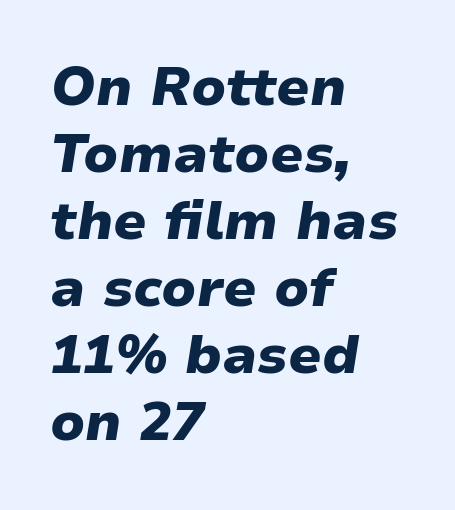
The image shows 54 px heavy type, italic (leaning right); set left-aligned, line spacing 1.24x, normal letter spacing, not underlined; low stroke contrast and a medium x-height.
